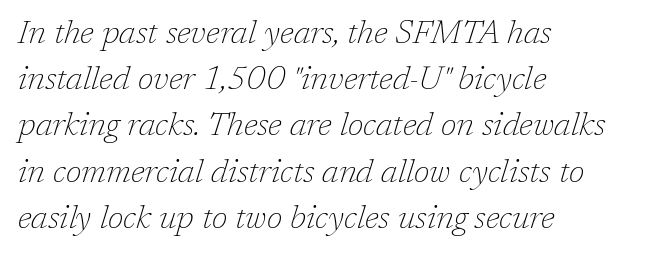
The letters advance in unequal steps, a hallmark of proportional type. Descenders hang freely into open space. Would a proofreader flag this as italicized? Yes. Nothing heavy about these letters — not bold at all.
